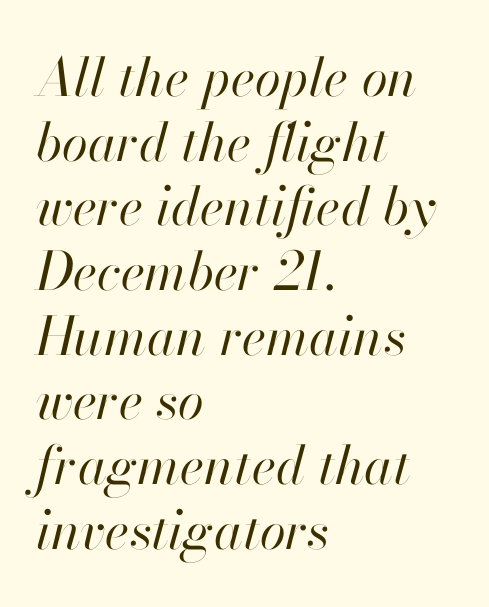
{"italic": "yes", "lean": "right", "slant_degrees": 13, "bold": "no", "weight": "regular", "width": "normal", "stroke_contrast": "high", "x_height": "small", "monospaced": "no", "underline": "no", "align": "left", "line_spacing_ratio": 1.22, "letter_spacing": "normal", "letter_spacing_em": 0.0, "glyph_px": 53}
